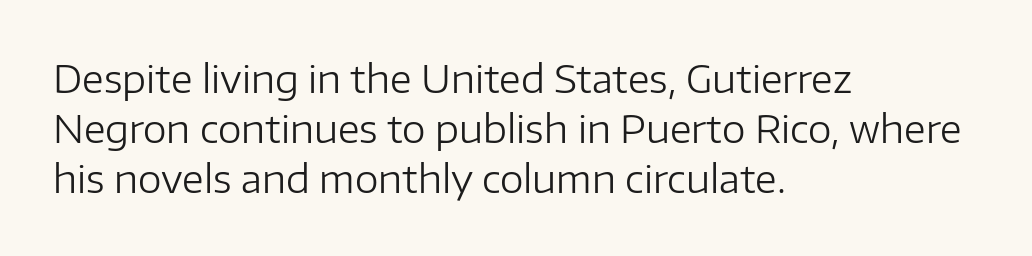
The image shows 38 px regular-weight sans-serif type, upright; set left-aligned, normal line spacing (1.32x), normal letter spacing, not underlined; low stroke contrast and a medium x-height.
